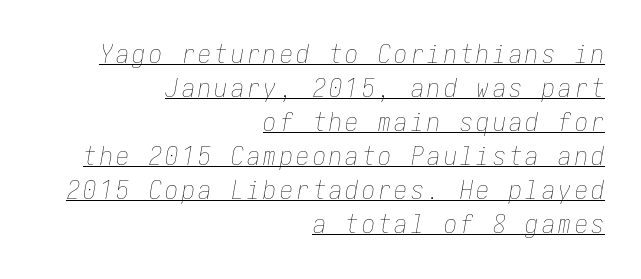
Q: Is the text bold? A: No.
Q: Is the text italic (slanted)? A: Yes, it leans right by about 10 degrees.
Q: Is the text underlined? A: Yes.
Q: How is the paragraph aligned? A: Right-aligned.
Q: Is the spacing between lines tight, normal or loose? A: Normal.
